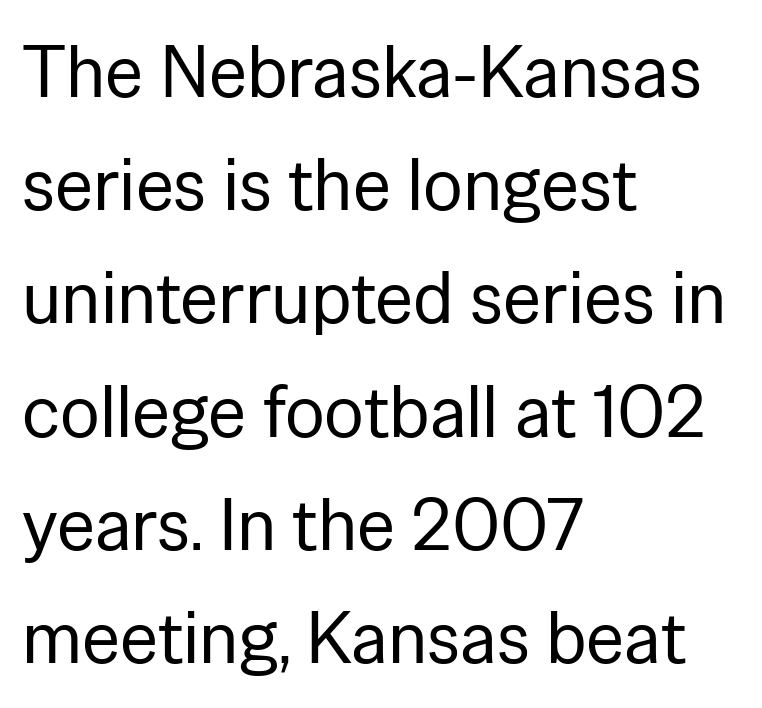
{"serif": "no", "italic": "no", "bold": "no", "weight": "regular", "width": "normal", "stroke_contrast": "low", "x_height": "medium", "monospaced": "no", "underline": "no", "align": "left", "line_spacing": "normal", "line_spacing_ratio": 1.53, "letter_spacing": "normal", "letter_spacing_em": 0.0, "glyph_px": 74}
